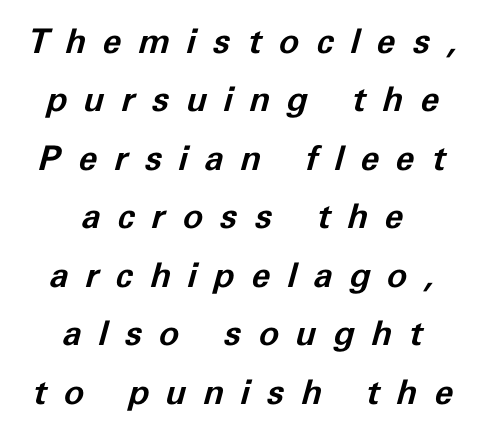
Q: Is the text bold? A: Yes.
Q: Is the text italic (slanted)? A: Yes, it leans right by about 11 degrees.
Q: Is the text underlined? A: No.
Q: How is the paragraph aligned? A: Centered.
Q: Is the spacing between letters normal or unusually wide? A: Unusually wide.
Q: Width (condensed, normal, or wide)? A: Normal.
Q: Stroke contrast? A: Low.
Q: x-height? A: Medium.
Q: Monospaced? A: No.
